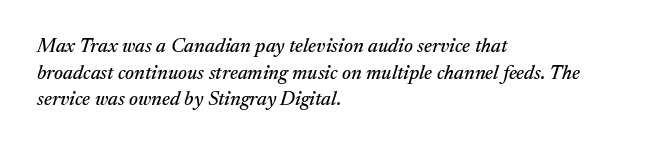
Between one letter and the next there's only the usual sliver of space. Posture: slanted. Leftover space on each line is placed entirely after the last word. The vertical gap from one line to the next is medium.
